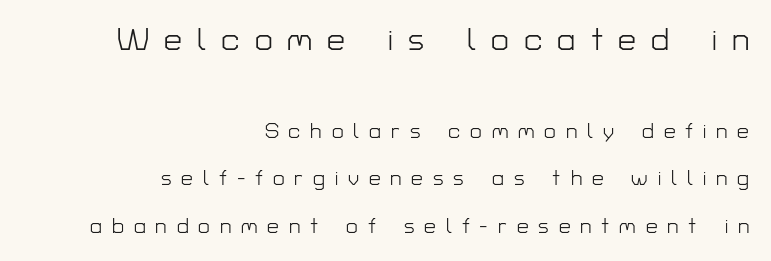
Do the letters lean? They stand straight. The lines are quadded right. Is this a sans? Yes — the strokes have no serifs. Think of a printed novel: that variable character pitch is what you see here. The rendering shrinks the type as you move from the upper chunk to the lower.
